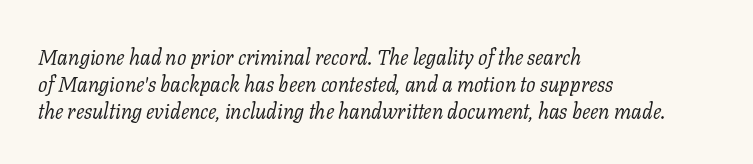
Q: Is the text bold? A: No.
Q: Is the text italic (slanted)? A: Yes, it leans right by about 11 degrees.
Q: Is the text underlined? A: No.
Q: How is the paragraph aligned? A: Left-aligned.
Q: Is the spacing between letters normal or unusually wide? A: Normal.
Q: Is the spacing between lines tight, normal or loose? A: Normal.
